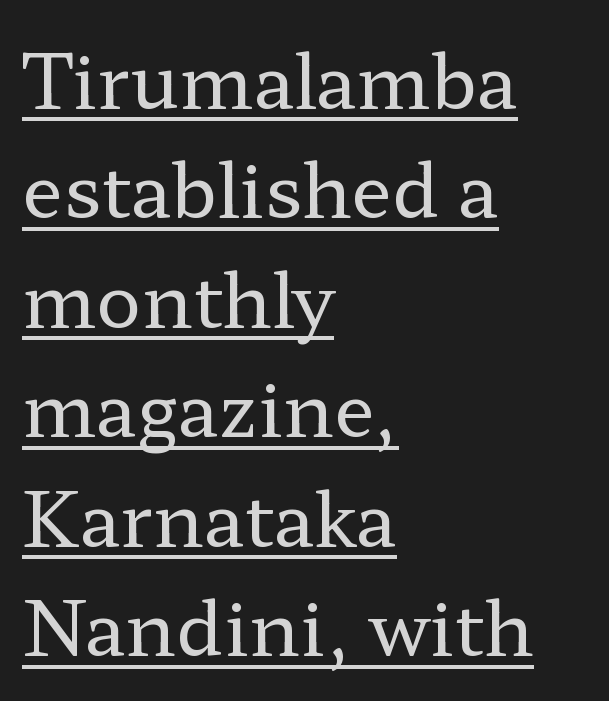
Q: Is the text bold? A: No.
Q: Is the text italic (slanted)? A: No, it is upright.
Q: Is the typeface a serif or a sans-serif typeface? A: Serif.
Q: Is the text underlined? A: Yes.
Q: How is the paragraph aligned? A: Left-aligned.
Q: Is the spacing between letters normal or unusually wide? A: Normal.
Q: Is the spacing between lines tight, normal or loose? A: Normal.
Q: Width (condensed, normal, or wide)? A: Wide.
Q: Stroke contrast? A: Low.
Q: x-height? A: Medium.
Q: Monospaced? A: No.
